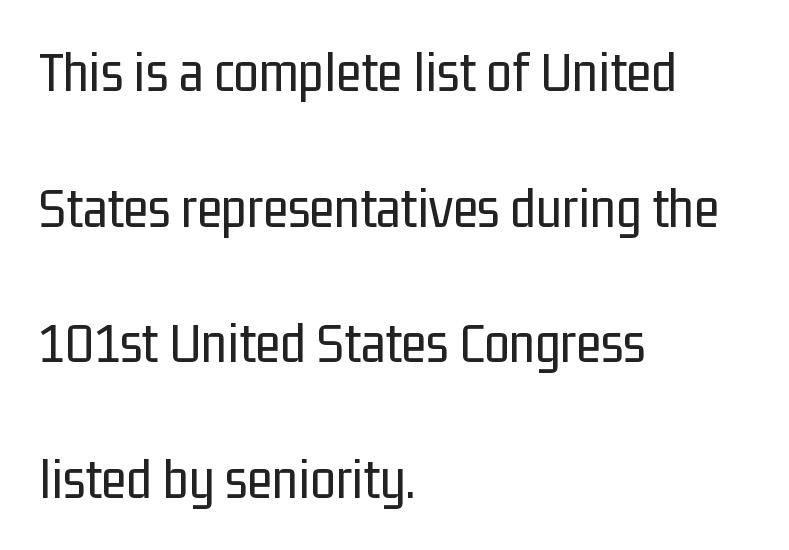
The block of text is sparse from top to bottom, with ample space between rows. The zone under the glyphs is completely vacant. The ragged edge is on the right, which tells us the setting is flush left. Looks like regular typesetting: each glyph gets only the width it needs. The weight tops out at a normal text grade.
